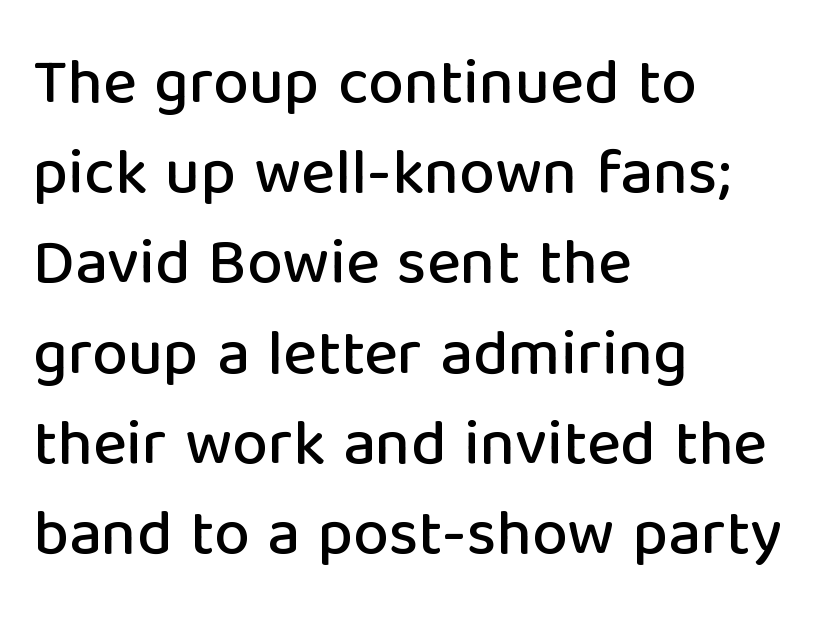
If you drew a ruler down the left edge, every line would touch it. This sample has the flowing, uneven cadence of proportional lettering. The line texture is even and compact thanks to regular tracking. No italicization has been applied; the sample stays upright. The space beneath each line is pristine and unruled.
